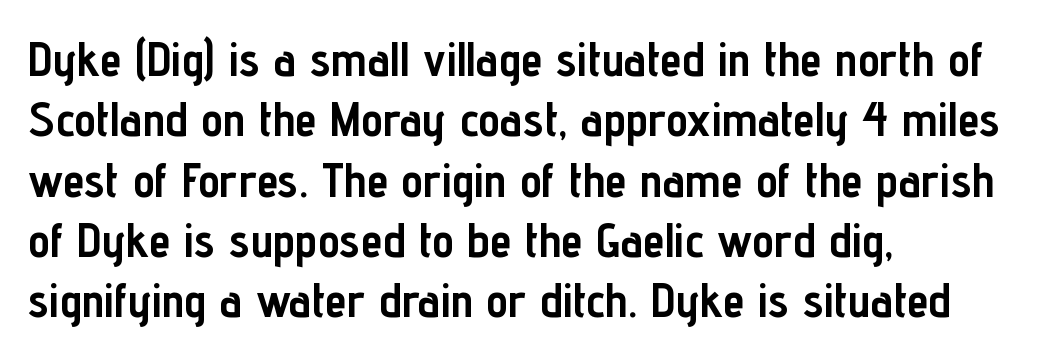
The image shows 49 px semibold, condensed sans-serif type, upright; set left-aligned, line spacing 1.23x, normal letter spacing, not underlined; low stroke contrast and a medium x-height.
